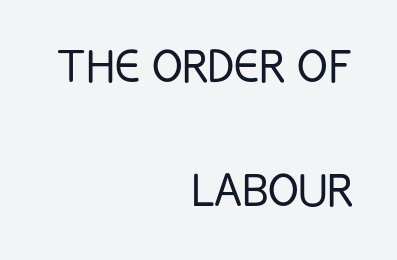
{"serif": "no", "italic": "no", "bold": "no", "weight": "light", "width": "condensed", "stroke_contrast": "low", "x_height": "large", "monospaced": "no", "underline": "no", "align": "right", "line_spacing": "loose", "line_spacing_ratio": 2.18, "letter_spacing": "normal", "letter_spacing_em": 0.0, "glyph_px": 57}
